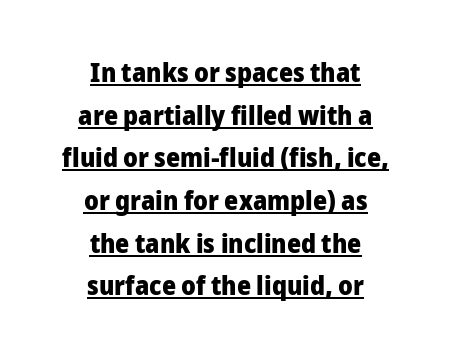
The image shows 27 px bold type, upright; set centered, normal line spacing (1.58x), normal letter spacing, underlined.
